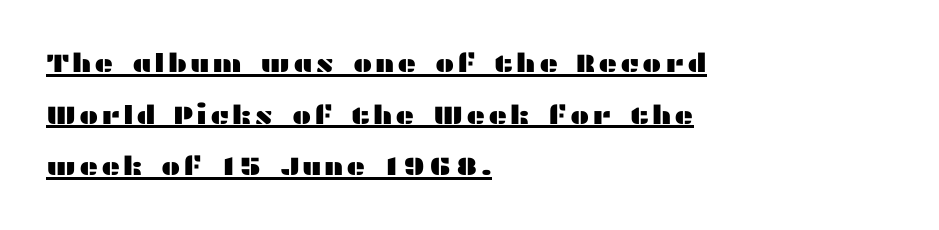
{"italic": "no", "underline": "yes", "align": "left", "line_spacing": "loose", "line_spacing_ratio": 1.99, "glyph_px": 26}
